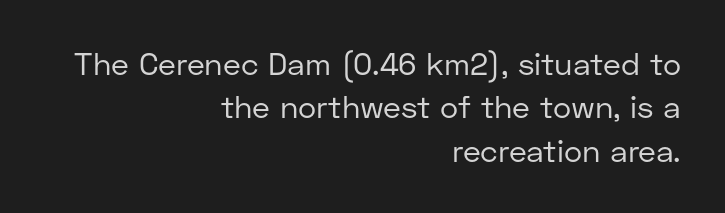
The image shows 31 px regular-weight sans-serif type, upright; set right-aligned, normal line spacing (1.4x), normal letter spacing, not underlined; low stroke contrast and a medium x-height.
